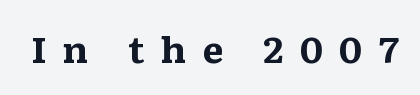
The image shows 35 px bold, wide serif type, upright; set unusually wide letter spacing (+0.44 em), not underlined; medium stroke contrast and a medium x-height.
